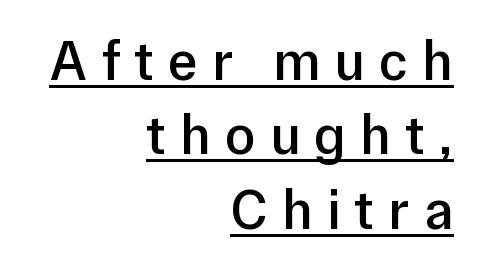
{"serif": "no", "italic": "no", "bold": "semi", "weight": "semibold", "width": "normal", "stroke_contrast": "low", "x_height": "medium", "monospaced": "no", "underline": "yes", "align": "right", "line_spacing": "normal", "line_spacing_ratio": 1.33, "letter_spacing": "wide", "letter_spacing_em": 0.25, "glyph_px": 56}
